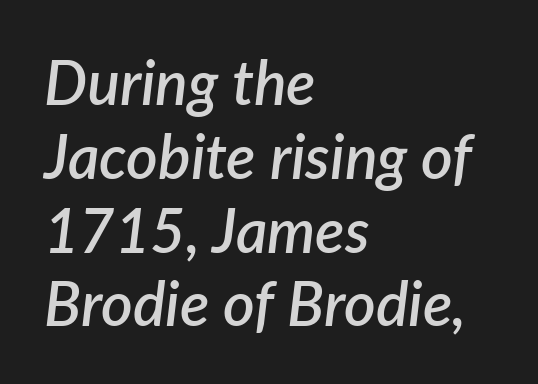
Note the varied advance widths — an 'i' is clearly narrower than an 'm'. Letters rest on an invisible, unmarked baseline. Weight check: semibold — heavier than regular, not quite bold. Layout note: lines flush left.
